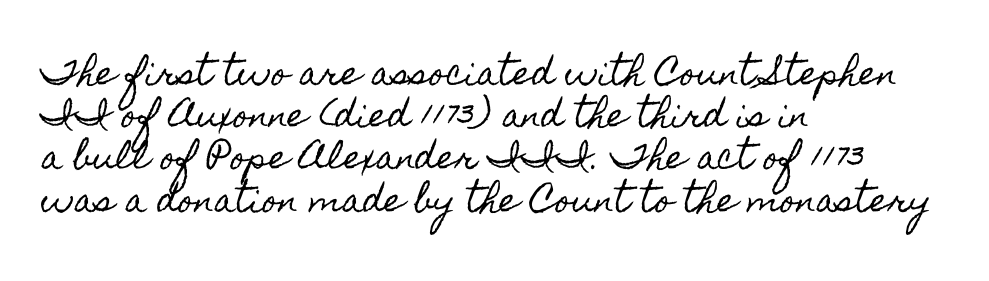
Glyph-to-glyph distance matches everyday printed text. Line starts are locked; line ends wander. Spacing verdict: proportional, widths tailored to each character. The line-height multiplier appears to be the usual default. Bare-footed words on every line.
